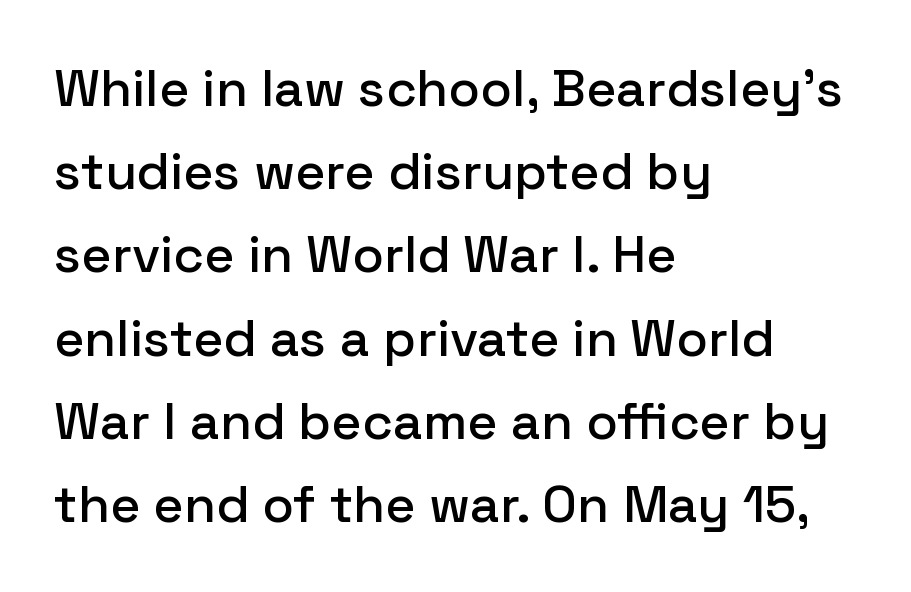
Q: Is the text italic (slanted)? A: No, it is upright.
Q: Is the typeface a serif or a sans-serif typeface? A: Sans-serif.
Q: Is the text underlined? A: No.
Q: How is the paragraph aligned? A: Left-aligned.
Q: Is the spacing between letters normal or unusually wide? A: Normal.
Q: Is the spacing between lines tight, normal or loose? A: Normal.
Q: Width (condensed, normal, or wide)? A: Normal.
Q: Stroke contrast? A: Low.
Q: x-height? A: Medium.
Q: Monospaced? A: No.
